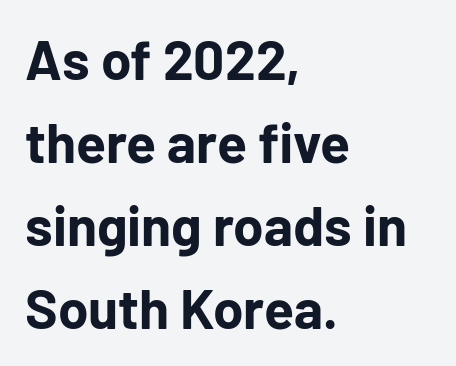
{"serif": "no", "italic": "no", "bold": "yes", "weight": "bold", "width": "normal", "stroke_contrast": "low", "x_height": "medium", "monospaced": "no", "underline": "no", "align": "left", "line_spacing": "normal", "line_spacing_ratio": 1.51, "letter_spacing": "normal", "letter_spacing_em": 0.0, "glyph_px": 55}
